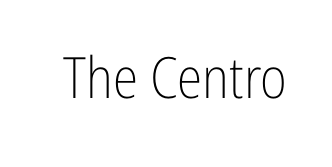
{"serif": "no", "italic": "no", "bold": "no", "weight": "light", "width": "condensed", "stroke_contrast": "low", "x_height": "medium", "monospaced": "no", "underline": "no", "letter_spacing": "normal", "letter_spacing_em": 0.0, "glyph_px": 57}
